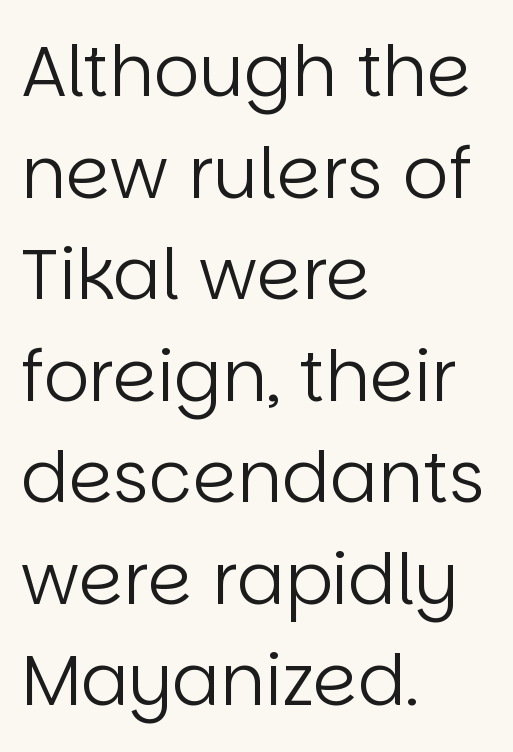
Between one letter and the next there's only the usual sliver of space. Characters remain perfectly vertical along every line. Each stroke keeps to a modest, everyday thickness or less. A bare baseline throughout the passage.
